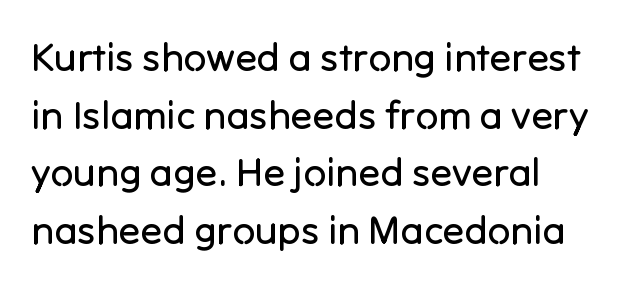
{"serif": "no", "italic": "no", "bold": "no", "weight": "regular", "width": "normal", "stroke_contrast": "low", "x_height": "medium", "monospaced": "no", "underline": "no", "align": "left", "line_spacing": "normal", "line_spacing_ratio": 1.44, "letter_spacing": "normal", "letter_spacing_em": 0.0, "glyph_px": 40}
